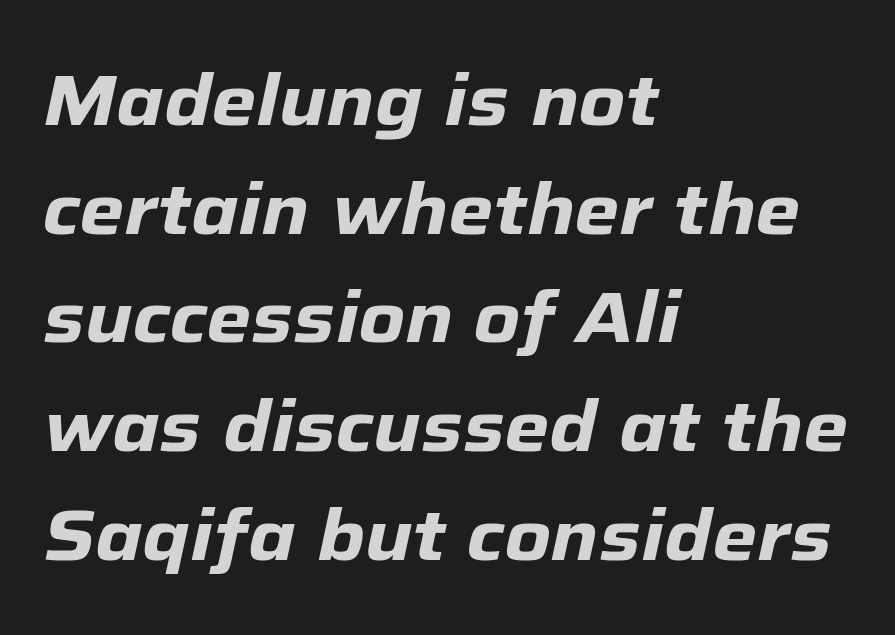
The image shows 72 px heavy type, italic (leaning right); set left-aligned, normal line spacing (1.51x), normal letter spacing, not underlined; low stroke contrast and a medium x-height.
